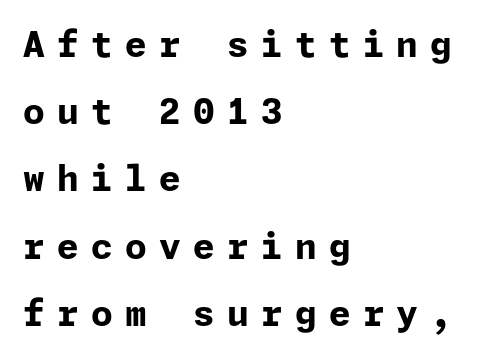
{"serif": "no", "italic": "no", "bold": "yes", "weight": "bold", "width": "normal", "stroke_contrast": "low", "x_height": "medium", "underline": "no", "align": "left", "line_spacing": "loose", "line_spacing_ratio": 1.92, "letter_spacing": "wide", "letter_spacing_em": 0.35, "glyph_px": 35}
